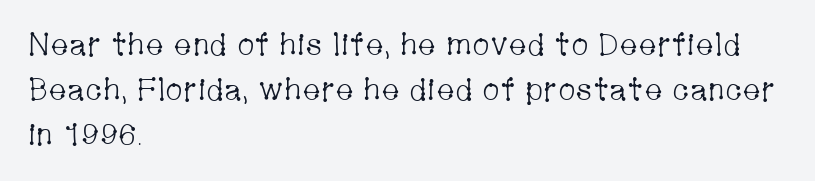
Q: Is the text bold? A: No.
Q: Is the text italic (slanted)? A: No, it is upright.
Q: Is the typeface a serif or a sans-serif typeface? A: Serif.
Q: Is the text underlined? A: No.
Q: How is the paragraph aligned? A: Left-aligned.
Q: Is the spacing between letters normal or unusually wide? A: Normal.
Q: Is the spacing between lines tight, normal or loose? A: Normal.
Q: Width (condensed, normal, or wide)? A: Condensed.
Q: Stroke contrast? A: Low.
Q: x-height? A: Medium.
Q: Monospaced? A: No.
